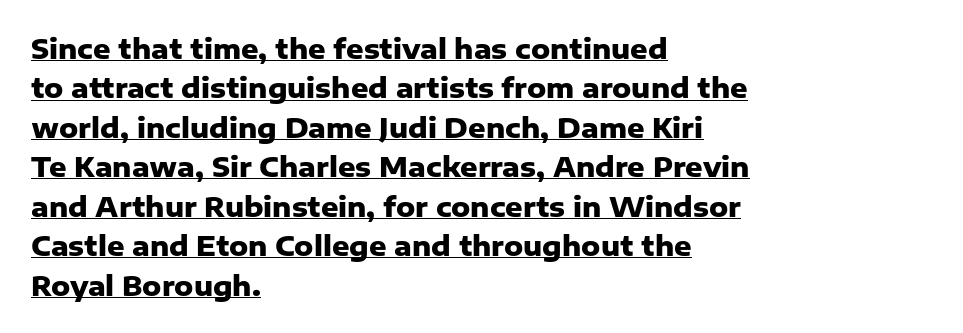
The font's upright variant was chosen for this text. Every row of glyphs begins at an identical x-position on the left. Summary of vertical rhythm: regular, with standard interline spacing. Every letter is thick-stroked: bold, no question. Here the glyphs are tracked normally, forming tight word shapes.
